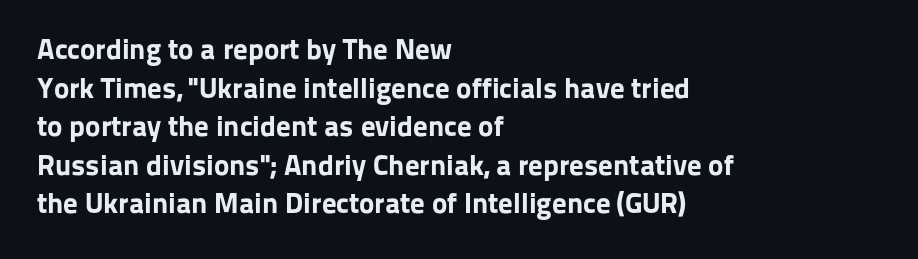
Words appear dense and cohesive because spacing is normal. Vertical strokes here are truly vertical. This is heavy type, rendered in bold. Proportional: the letters do not fall into vertical columns. The type family on display is of the sans-serif kind.
